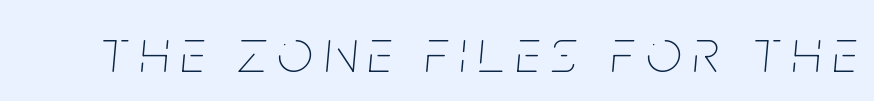
{"italic": "yes", "lean": "right", "slant_degrees": 5, "bold": "no", "weight": "thin", "width": "condensed", "stroke_contrast": "low", "x_height": "large", "monospaced": "no", "underline": "no", "glyph_px": 62}
